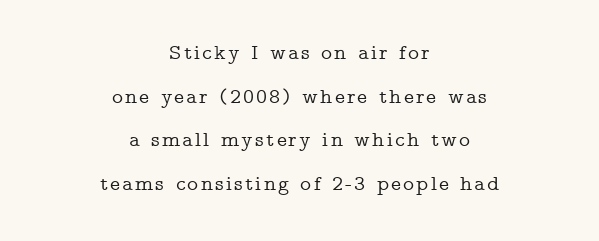
Q: Is the text italic (slanted)? A: No, it is upright.
Q: Is the text underlined? A: No.
Q: How is the paragraph aligned? A: Centered.
Q: Is the spacing between lines tight, normal or loose? A: Loose.
